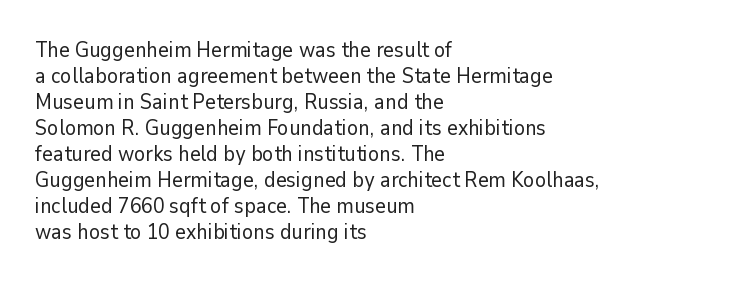
Q: Is the text bold? A: No.
Q: Is the text italic (slanted)? A: No, it is upright.
Q: Is the text underlined? A: No.
Q: How is the paragraph aligned? A: Left-aligned.
Q: Is the spacing between letters normal or unusually wide? A: Normal.
